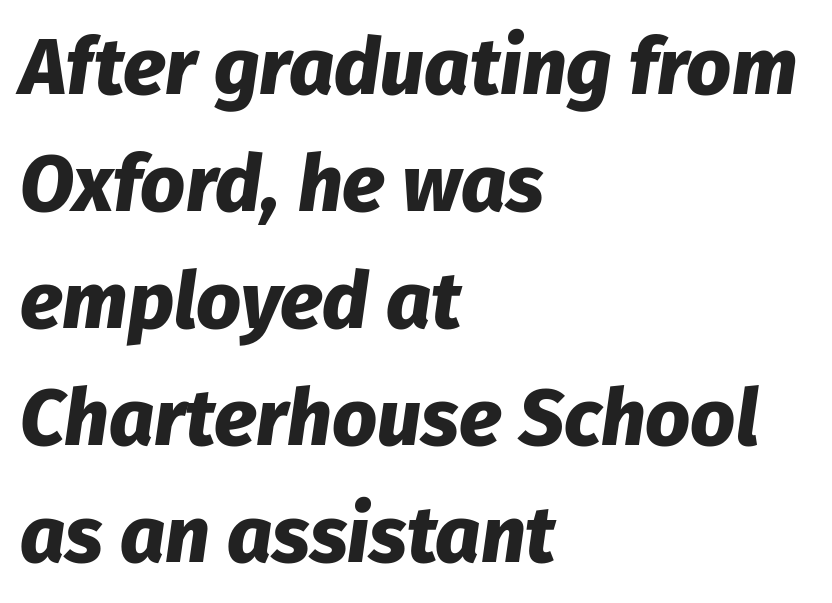
{"italic": "yes", "lean": "right", "slant_degrees": 8, "bold": "yes", "weight": "heavy", "width": "normal", "stroke_contrast": "low", "x_height": "medium", "monospaced": "no", "underline": "no", "align": "left", "line_spacing": "normal", "line_spacing_ratio": 1.48, "letter_spacing": "normal", "letter_spacing_em": 0.0, "glyph_px": 79}
